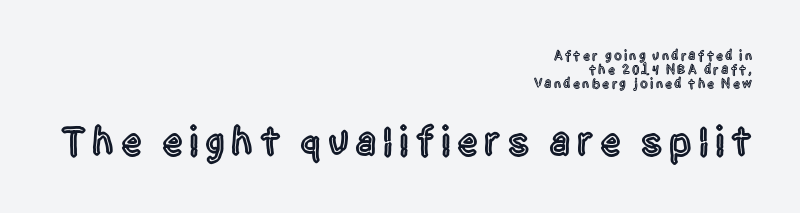
{"serif": "no", "italic": "no", "width": "condensed", "x_height": "large", "monospaced": "no", "underline": "no", "align": "right", "line_spacing": "tight", "line_spacing_ratio": 0.99, "larger_block": "second", "size_ratio": 2.93, "glyph_px": 41}
